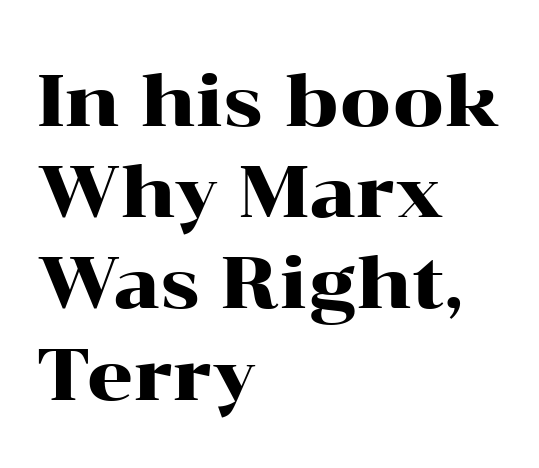
The image shows 73 px wide serif type, upright; set left-aligned, normal line spacing (1.25x), normal letter spacing, not underlined; high stroke contrast and a medium x-height.
